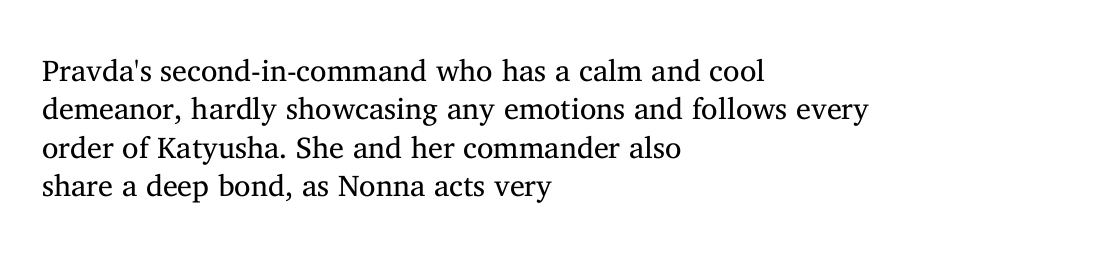
Q: Is the text bold? A: No.
Q: Is the text italic (slanted)? A: No, it is upright.
Q: Is the typeface a serif or a sans-serif typeface? A: Serif.
Q: Is the text underlined? A: No.
Q: How is the paragraph aligned? A: Left-aligned.
Q: Is the spacing between letters normal or unusually wide? A: Normal.
Q: Is the spacing between lines tight, normal or loose? A: Normal.
Q: Width (condensed, normal, or wide)? A: Normal.
Q: Stroke contrast? A: Medium.
Q: x-height? A: Medium.
Q: Monospaced? A: No.
